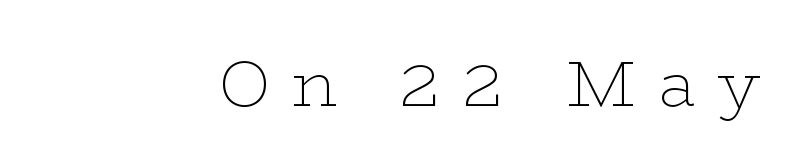
{"serif": "yes", "italic": "no", "bold": "no", "weight": "thin", "width": "wide", "stroke_contrast": "low", "x_height": "medium", "monospaced": "no", "underline": "no", "align": "right", "letter_spacing": "wide", "letter_spacing_em": 0.35, "glyph_px": 64}
